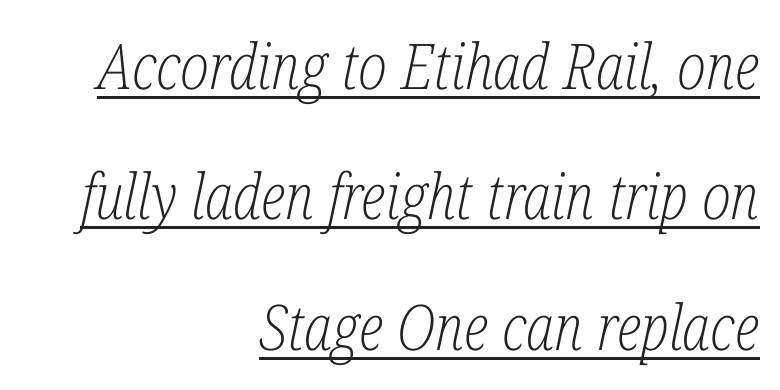
Observe the lean: these are italic letterforms. This rendering leaves character spacing at its baseline value. The weight would be labelled regular, book, light, or lighter still. This rendering employs a face with finishing strokes, i.e., a serif. In CSS terms this would be text-align: right.
